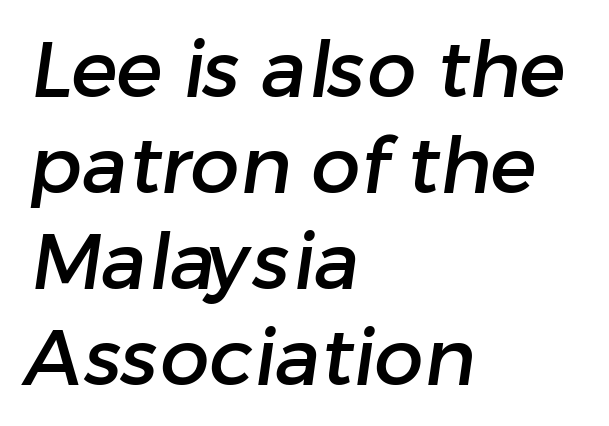
Q: Is the typeface a serif or a sans-serif typeface? A: Sans-serif.
Q: Is the text underlined? A: No.
Q: How is the paragraph aligned? A: Left-aligned.
Q: Is the spacing between letters normal or unusually wide? A: Normal.
Q: Width (condensed, normal, or wide)? A: Normal.
Q: Stroke contrast? A: Low.
Q: x-height? A: Medium.
Q: Monospaced? A: No.
